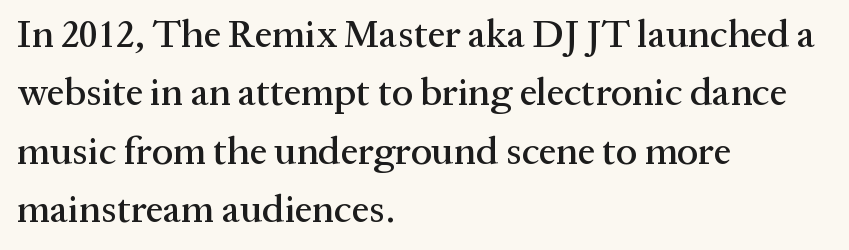
Q: Is the text italic (slanted)? A: No, it is upright.
Q: Is the typeface a serif or a sans-serif typeface? A: Serif.
Q: Is the text underlined? A: No.
Q: How is the paragraph aligned? A: Left-aligned.
Q: Is the spacing between letters normal or unusually wide? A: Normal.
Q: Is the spacing between lines tight, normal or loose? A: Normal.
Q: Width (condensed, normal, or wide)? A: Normal.
Q: Stroke contrast? A: Medium.
Q: x-height? A: Medium.
Q: Monospaced? A: No.
